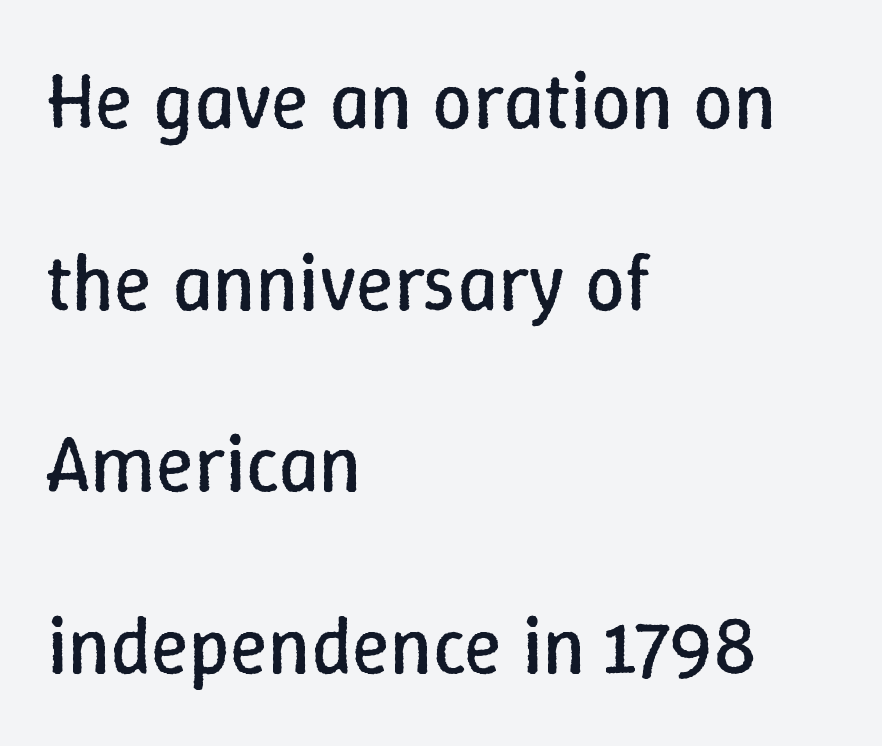
{"italic": "no", "bold": "no", "weight": "regular", "width": "normal", "stroke_contrast": "low", "x_height": "medium", "monospaced": "no", "underline": "no", "align": "left", "line_spacing": "loose", "line_spacing_ratio": 2.3, "letter_spacing": "normal", "letter_spacing_em": 0.0, "glyph_px": 79}
